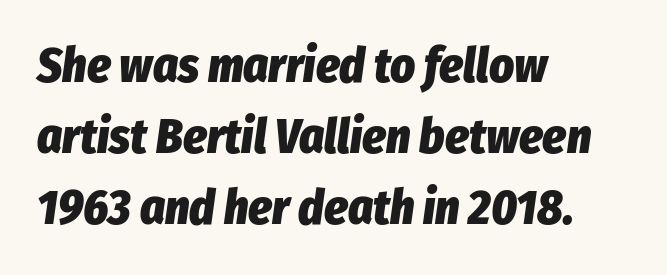
{"italic": "yes", "lean": "right", "slant_degrees": 8, "bold": "yes", "weight": "heavy", "width": "condensed", "stroke_contrast": "low", "x_height": "medium", "monospaced": "no", "underline": "no", "align": "left", "line_spacing": "normal", "line_spacing_ratio": 1.48, "letter_spacing": "normal", "letter_spacing_em": 0.0, "glyph_px": 48}
